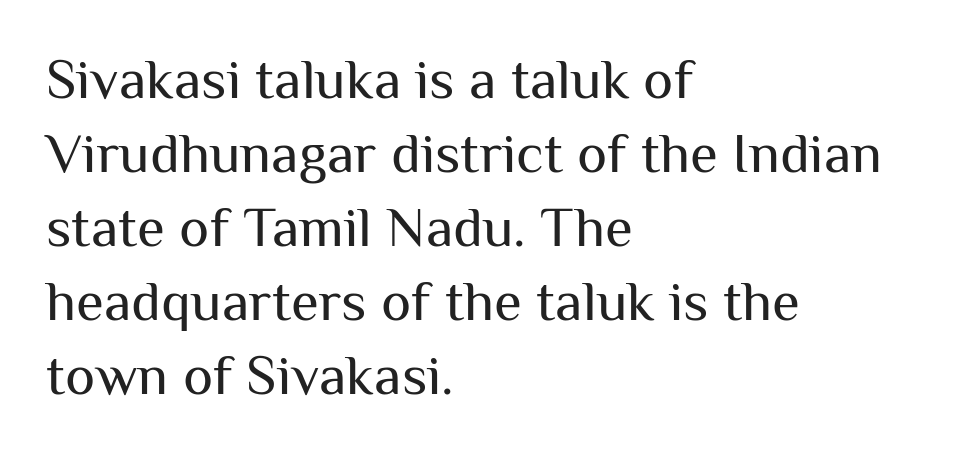
The image shows 57 px regular-weight sans-serif type, upright; set left-aligned, normal line spacing (1.3x), normal letter spacing, not underlined; medium stroke contrast and a medium x-height.
